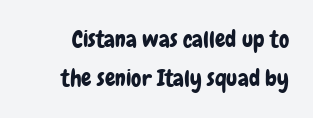
{"italic": "no", "underline": "no", "line_spacing": "normal", "line_spacing_ratio": 1.7, "letter_spacing": "normal", "letter_spacing_em": 0.0, "glyph_px": 23}
